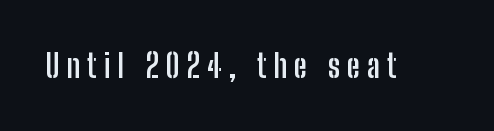
{"serif": "no", "italic": "no", "bold": "yes", "weight": "semibold", "width": "condensed", "stroke_contrast": "low", "x_height": "medium", "monospaced": "no", "underline": "no", "letter_spacing": "wide", "letter_spacing_em": 0.22, "glyph_px": 32}
